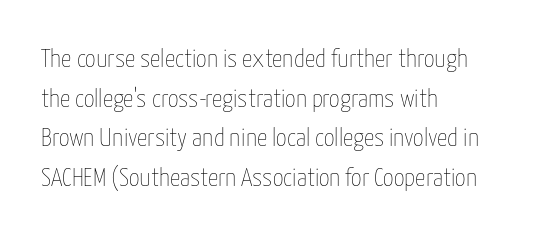
The block of text has a typical density, with ordinary space between rows. The line texture is even and compact thanks to regular tracking. Nothing heavy about these letters — not bold at all. Which margin do the lines hug? The left one — the right edge is uneven.
